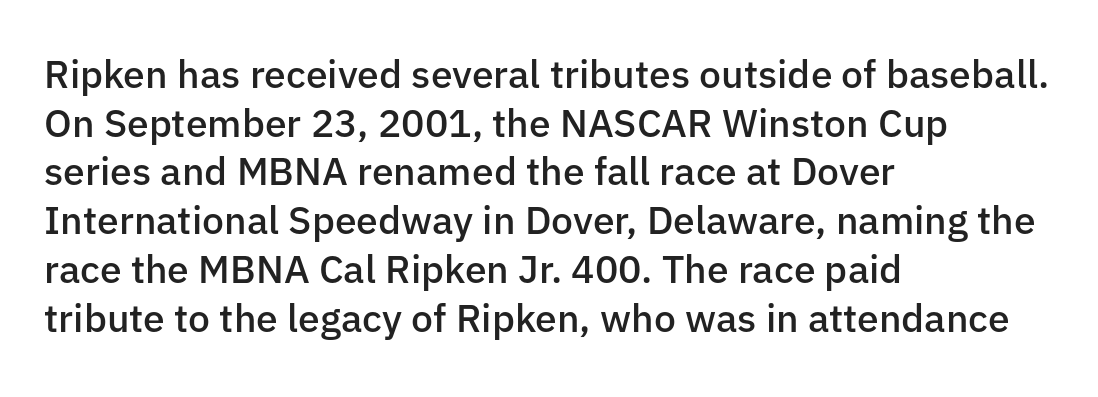
The image shows 39 px semibold sans-serif type, upright; set left-aligned, normal line spacing (1.25x), normal letter spacing, not underlined; low stroke contrast and a medium x-height.
